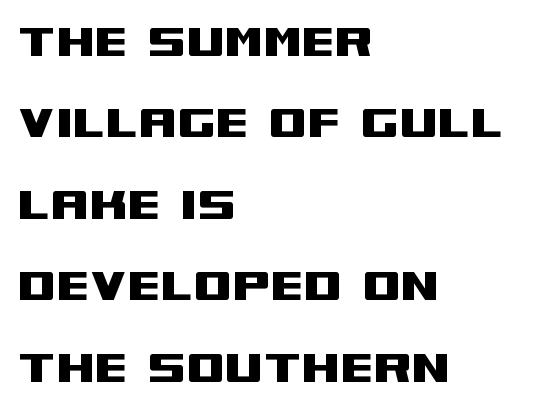
No word sits above an underline. Each word holds together tightly as a unit, with standard inter-letter gaps. Reading down the block, your eye returns to a fixed left position each line. Think of a printed novel: that variable character pitch is what you see here.
